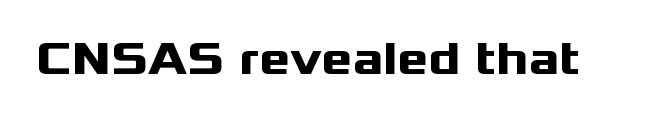
The image shows 47 px heavy, wide sans-serif type, upright; set normal letter spacing, not underlined; medium stroke contrast and a medium x-height.
